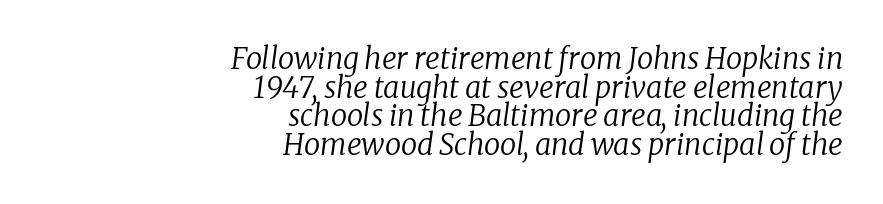
The characters are drawn with everyday or finer stroke widths. Compared with ordinary roman type, these characters are visibly tilted. You could not count columns in this text — the font is proportionally spaced. This rendering employs a face with finishing strokes, i.e., a serif. A clean baseline with only descenders dipping below it.
